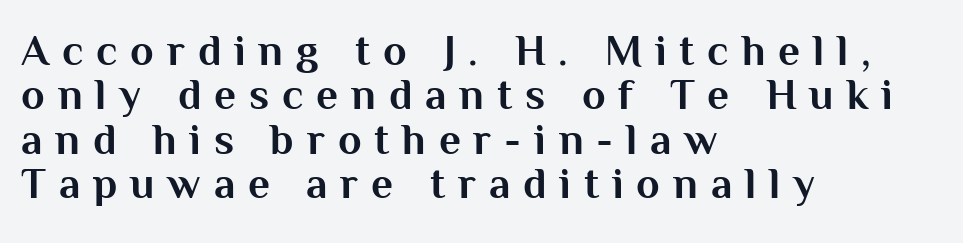
Rows of type sit shoulder to shoulder in the vertical direction. What kind of face is this? One without serifs — a sans. Students, this is bold: see how much ink each stroke carries. Does extra space separate the letters? Yes, quite a lot of it. A typesetter would call this proportional, since set widths differ per character. Unmarked baselines from the first word to the last.
